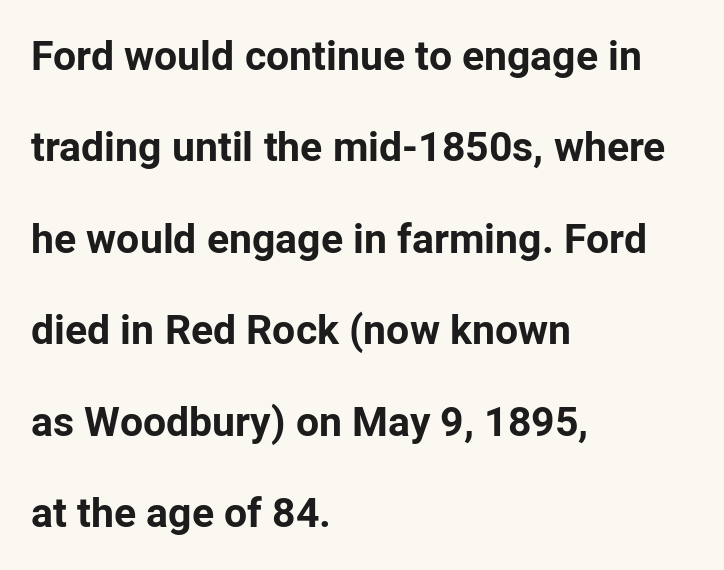
{"serif": "no", "italic": "no", "bold": "yes", "weight": "bold", "width": "normal", "stroke_contrast": "low", "x_height": "medium", "monospaced": "no", "underline": "no", "align": "left", "line_spacing": "loose", "line_spacing_ratio": 2.23, "letter_spacing": "normal", "letter_spacing_em": 0.0, "glyph_px": 41}
